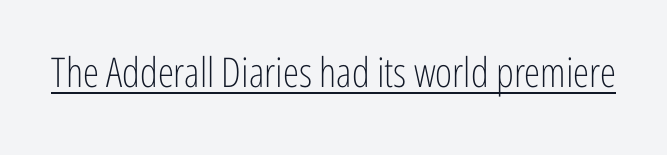
What decoration does the sample have? An underline. Stroke thickness stays within the range of a standard reading face or lighter. Think of a printed novel: that variable character pitch is what you see here. I'd call this a sans setting — the letters go barefoot.
